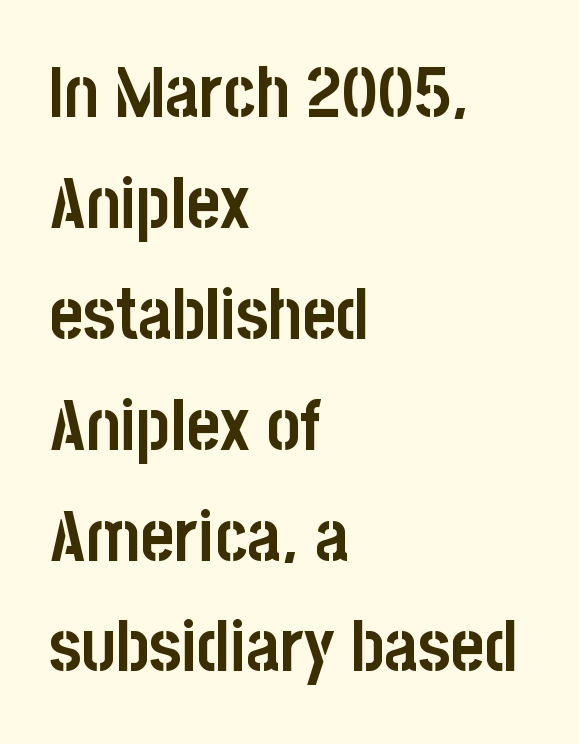
The image shows 72 px semibold, condensed sans-serif type, upright; set left-aligned, normal line spacing (1.54x), normal letter spacing, not underlined; low stroke contrast and a large x-height.
